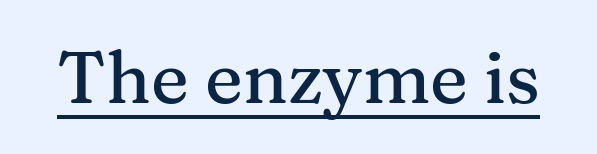
The face used here is rendered with its standard letterfit. These lines are rendered in a variable-pitch font. Tall strokes in this sample are plumb rather than angled. Look at the bottom of the vertical strokes: they flare into serifs here. Descenders here cross a horizontal rule under the line.
